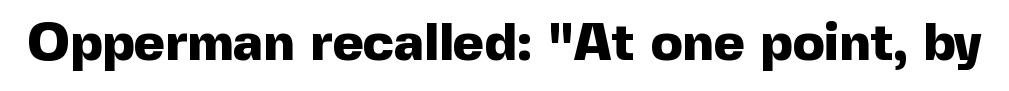
{"serif": "no", "italic": "no", "bold": "yes", "weight": "heavy", "width": "normal", "x_height": "medium", "monospaced": "no", "underline": "no", "letter_spacing": "normal", "letter_spacing_em": 0.0, "glyph_px": 53}
